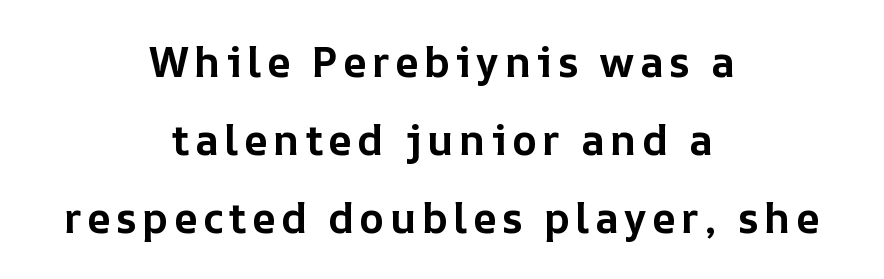
These words are printed bold, with thick strokes throughout. Rule under the text: the space is simply empty. Varying glyph widths throughout — classic text-font behaviour. The rendering positions every line midway between the sides. It's the straight-up-and-down kind of type.
